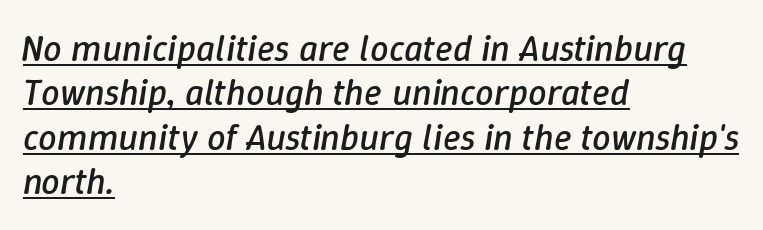
The image shows 37 px regular-weight type, italic (leaning right); set left-aligned, line spacing 1.2x, normal letter spacing, underlined; low stroke contrast and a medium x-height.
